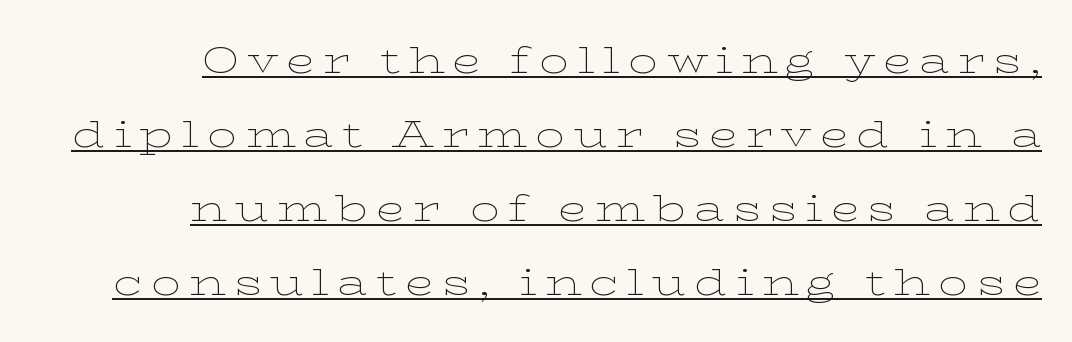
The image shows 37 px thin, wide serif type, upright; set right-aligned, loose line spacing (2.0x), unusually wide letter spacing (+0.22 em), underlined; low stroke contrast and a medium x-height.
